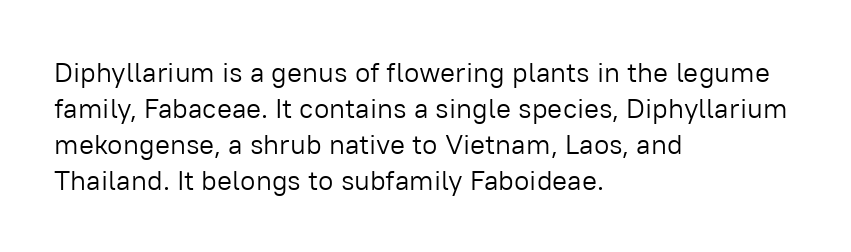
Q: Is the text bold? A: No.
Q: Is the text italic (slanted)? A: No, it is upright.
Q: Is the typeface a serif or a sans-serif typeface? A: Sans-serif.
Q: Is the text underlined? A: No.
Q: How is the paragraph aligned? A: Left-aligned.
Q: Is the spacing between letters normal or unusually wide? A: Normal.
Q: Is the spacing between lines tight, normal or loose? A: Normal.
Q: Width (condensed, normal, or wide)? A: Normal.
Q: Stroke contrast? A: Low.
Q: x-height? A: Medium.
Q: Monospaced? A: No.
